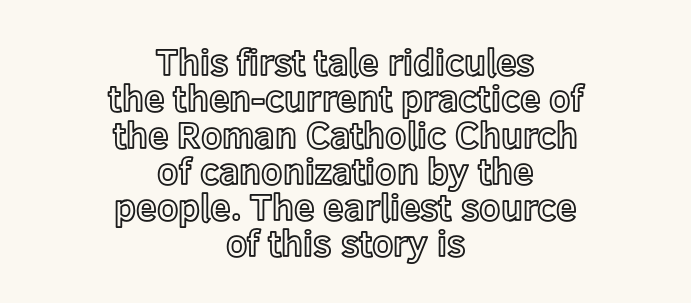
Notice how the passage keeps no hard edge, just a central spine. Rule under the text: the space is simply empty. Tall strokes in this sample are plumb rather than angled. The face used here is proportionally spaced, like ordinary book or web type.
